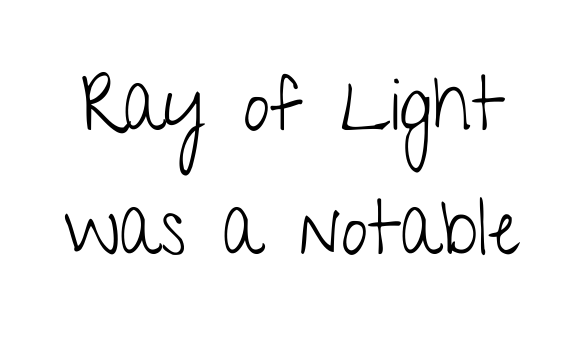
This is roman type, the default non-slanted kind. A bare baseline throughout the passage. Interline gaps are of average width in this sample. Type style note: lacks serifs. This reads as an unemphasized weight, regular at the heaviest.
